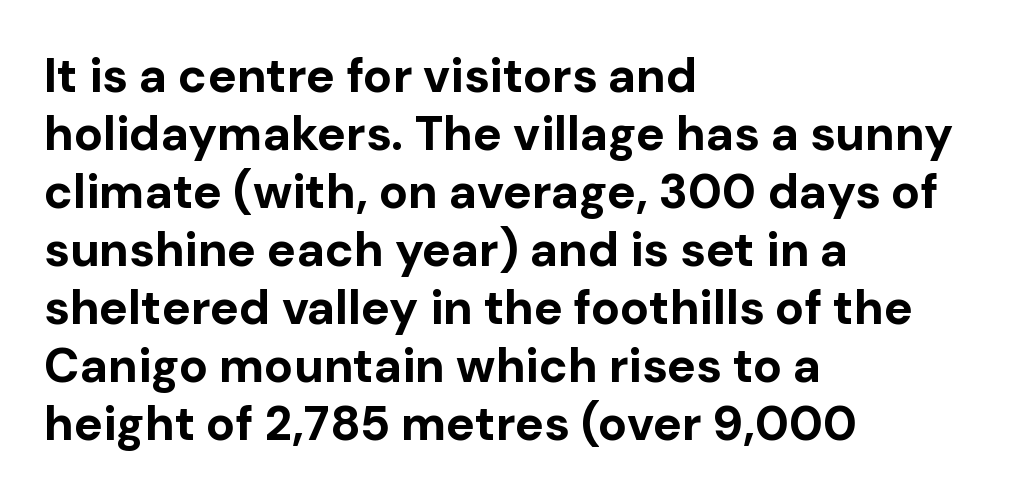
Q: Is the text bold? A: Yes.
Q: Is the text italic (slanted)? A: No, it is upright.
Q: Is the typeface a serif or a sans-serif typeface? A: Sans-serif.
Q: Is the text underlined? A: No.
Q: How is the paragraph aligned? A: Left-aligned.
Q: Is the spacing between letters normal or unusually wide? A: Normal.
Q: Width (condensed, normal, or wide)? A: Normal.
Q: Stroke contrast? A: Low.
Q: x-height? A: Medium.
Q: Monospaced? A: No.
